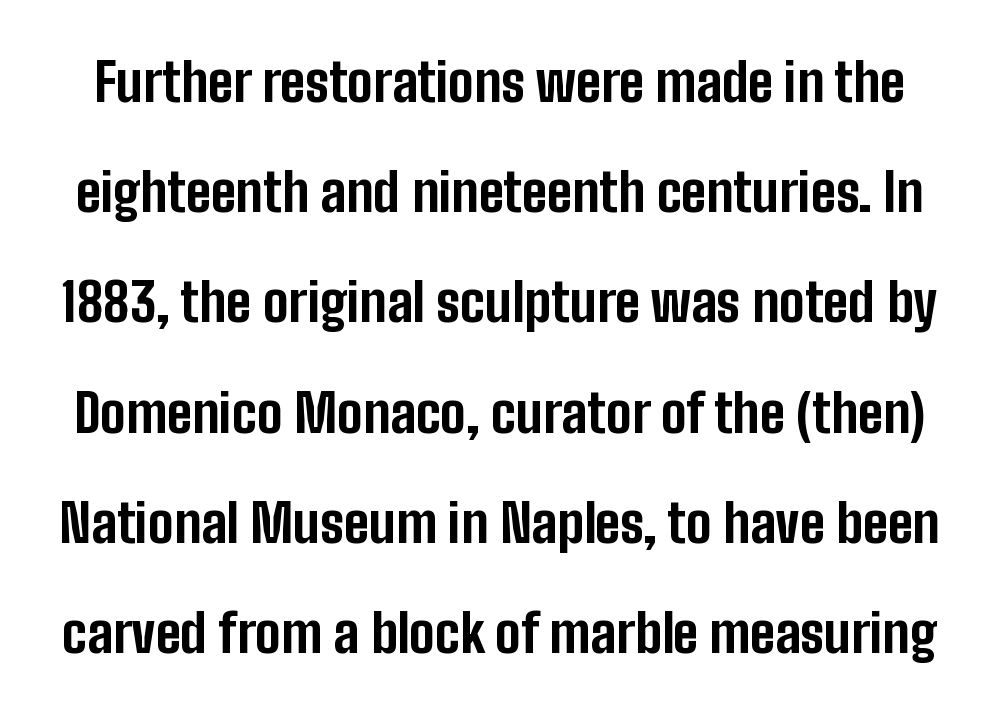
Vertically, the passage feels expansive, rows floating well apart. This is the regular roman posture of the typeface. Look at the bottom of the vertical strokes: they stop flat, with no serifs. As a designer I'd log this as weight 700, bold.
